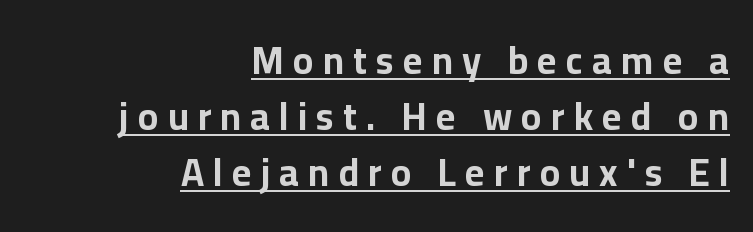
{"serif": "no", "italic": "no", "bold": "yes", "weight": "bold", "width": "normal", "stroke_contrast": "low", "x_height": "medium", "monospaced": "no", "underline": "yes", "align": "right", "line_spacing": "normal", "line_spacing_ratio": 1.47, "letter_spacing": "wide", "letter_spacing_em": 0.24, "glyph_px": 38}
